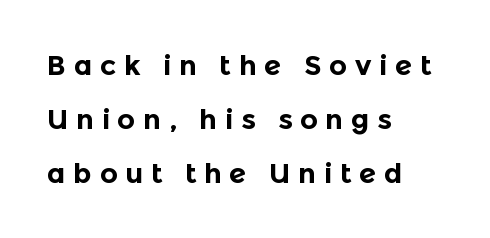
Stroke thickness is high; the sample reads as a true bold. These lines stack with their left ends in a neat column. Letterform terminals end flat and unadorned throughout the passage. The tracking jumps out immediately: characters are airy and widely separated. Line spacing here is loose. Underlining? Definitely not there.
